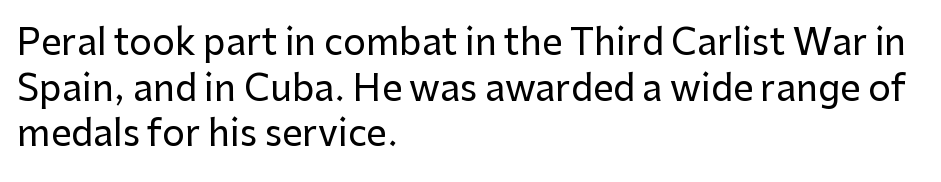
In CSS terms this would be text-align: left. Serif or sans? Sans — the stroke terminals are bare. Here the glyphs are tracked normally, forming tight word shapes. Beneath every word, the page is bare.
